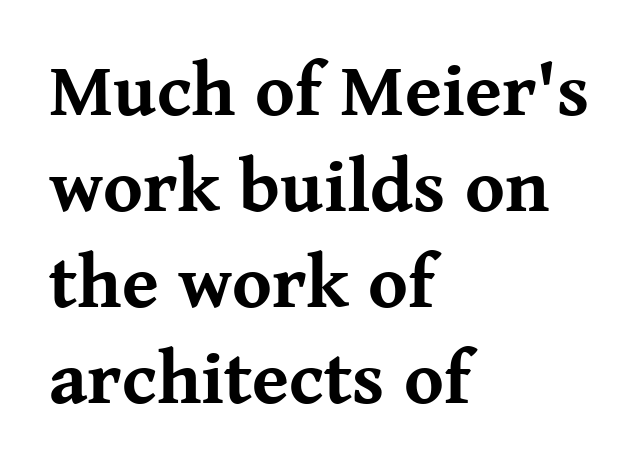
Q: Is the text bold? A: Yes.
Q: Is the text italic (slanted)? A: No, it is upright.
Q: Is the typeface a serif or a sans-serif typeface? A: Serif.
Q: Is the text underlined? A: No.
Q: How is the paragraph aligned? A: Left-aligned.
Q: Is the spacing between letters normal or unusually wide? A: Normal.
Q: Is the spacing between lines tight, normal or loose? A: Normal.
Q: Width (condensed, normal, or wide)? A: Normal.
Q: Stroke contrast? A: Medium.
Q: x-height? A: Medium.
Q: Monospaced? A: No.
